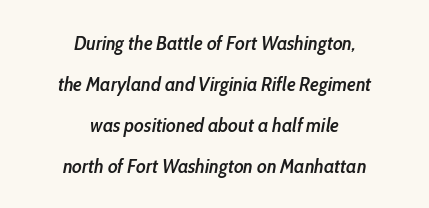
{"italic": "yes", "lean": "right", "slant_degrees": 10, "bold": "semi", "underline": "no", "align": "center", "line_spacing": "loose", "line_spacing_ratio": 2.05, "letter_spacing": "normal", "letter_spacing_em": 0.0, "glyph_px": 20}
